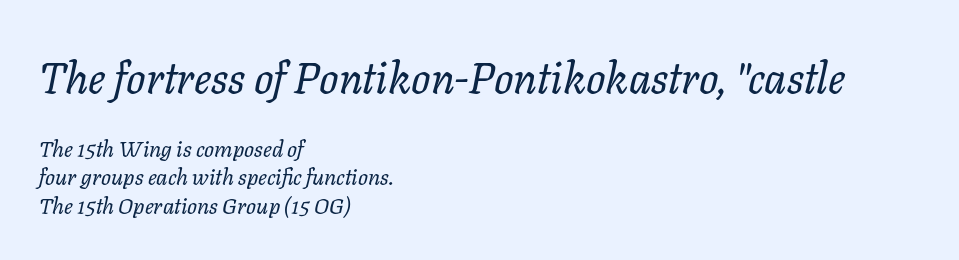
Q: Is the text bold? A: No.
Q: Is the text italic (slanted)? A: Yes, it leans right by about 11 degrees.
Q: Is the text underlined? A: No.
Q: How is the paragraph aligned? A: Left-aligned.
Q: Is the spacing between letters normal or unusually wide? A: Normal.
Q: Is the spacing between lines tight, normal or loose? A: Normal.
Q: Which block of text is set in a larger size, the first (top) or the second (bottom)? A: The first (top) one.
Q: Width (condensed, normal, or wide)? A: Normal.
Q: Stroke contrast? A: Low.
Q: x-height? A: Medium.
Q: Monospaced? A: No.
